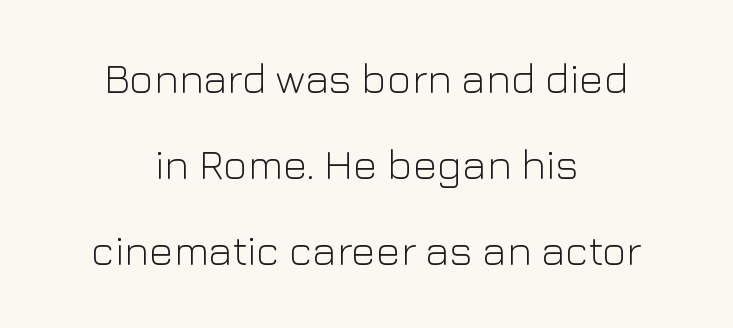
Q: Is the text bold? A: No.
Q: Is the text italic (slanted)? A: No, it is upright.
Q: Is the typeface a serif or a sans-serif typeface? A: Sans-serif.
Q: Is the text underlined? A: No.
Q: How is the paragraph aligned? A: Centered.
Q: Is the spacing between letters normal or unusually wide? A: Normal.
Q: Is the spacing between lines tight, normal or loose? A: Loose.
Q: Width (condensed, normal, or wide)? A: Normal.
Q: Stroke contrast? A: Low.
Q: x-height? A: Medium.
Q: Monospaced? A: No.
